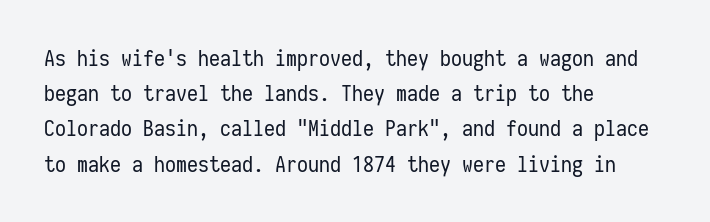
A quiet, ordinary-to-light weight characterises the typeface. Default kerning and tracking; the words read as compact shapes. These lines stack with their left ends in a neat column. The leading is moderate, giving the passage an even texture.
